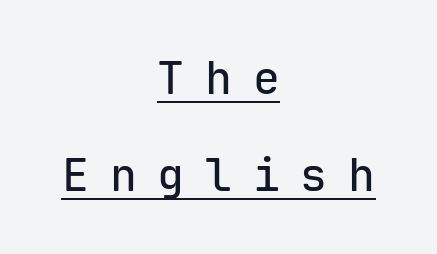
The image shows 45 px sans-serif type, upright, monospaced; set centered, loose line spacing (2.16x), unusually wide letter spacing (+0.46 em), underlined; low stroke contrast and a medium x-height.
